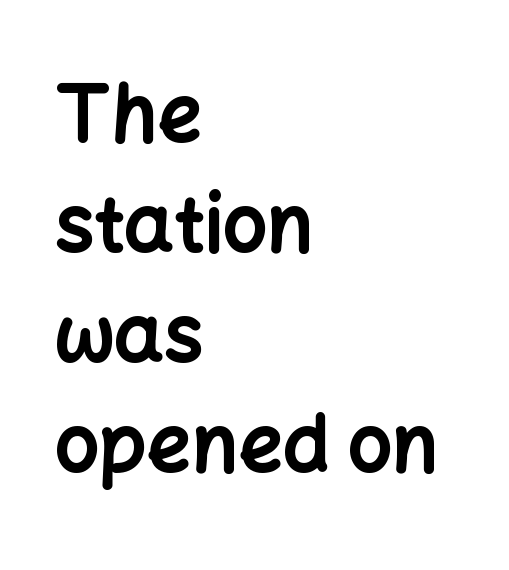
Students, note that the glyphs here touch the page at normal intervals. A typesetter would call this proportional, since set widths differ per character. Summary of weight: heavy, a full bold. Quick note: interline space is typical.
